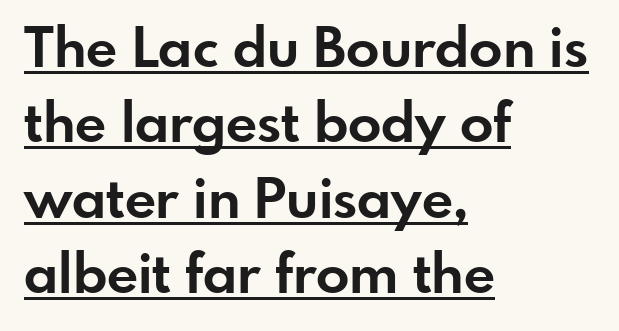
{"serif": "no", "italic": "no", "bold": "yes", "weight": "bold", "width": "normal", "stroke_contrast": "low", "x_height": "small", "monospaced": "no", "underline": "yes", "align": "left", "line_spacing": "normal", "line_spacing_ratio": 1.37, "letter_spacing": "normal", "letter_spacing_em": 0.0, "glyph_px": 55}
